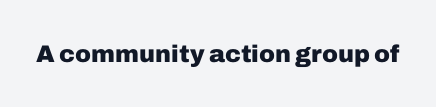
{"italic": "no", "bold": "yes", "underline": "no", "letter_spacing": "normal", "letter_spacing_em": 0.0, "glyph_px": 24}
